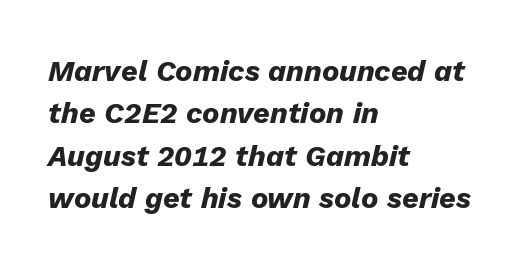
Q: Is the text bold? A: Yes.
Q: Is the text italic (slanted)? A: Yes, it leans right by about 13 degrees.
Q: Is the text underlined? A: No.
Q: How is the paragraph aligned? A: Left-aligned.
Q: Is the spacing between letters normal or unusually wide? A: Normal.
Q: Is the spacing between lines tight, normal or loose? A: Normal.
Q: Width (condensed, normal, or wide)? A: Normal.
Q: Stroke contrast? A: Low.
Q: x-height? A: Medium.
Q: Monospaced? A: No.
